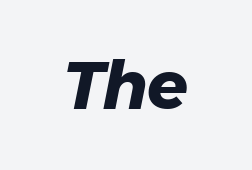
{"italic": "yes", "lean": "right", "slant_degrees": 11, "bold": "yes", "weight": "heavy", "width": "normal", "stroke_contrast": "low", "x_height": "medium", "monospaced": "no", "underline": "no", "letter_spacing": "normal", "letter_spacing_em": 0.0, "glyph_px": 67}
